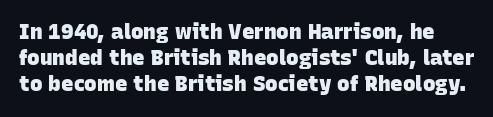
{"bold": "yes", "underline": "no", "line_spacing_ratio": 1.24, "letter_spacing": "normal", "letter_spacing_em": 0.0, "glyph_px": 21}
